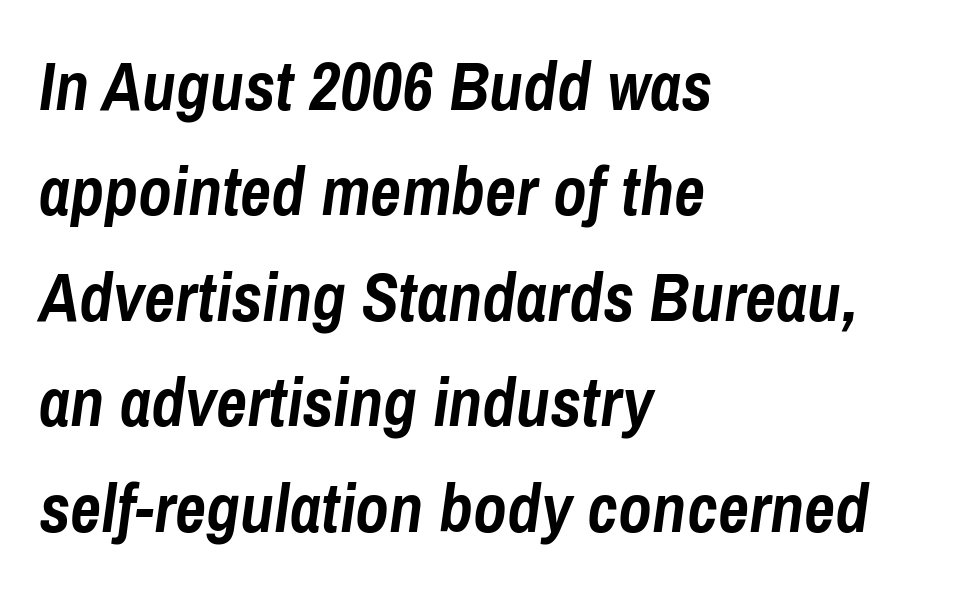
{"italic": "yes", "lean": "right", "slant_degrees": 8, "bold": "yes", "weight": "semibold", "width": "condensed", "stroke_contrast": "low", "x_height": "medium", "monospaced": "no", "underline": "no", "align": "left", "line_spacing": "normal", "line_spacing_ratio": 1.55, "letter_spacing": "normal", "letter_spacing_em": 0.0, "glyph_px": 68}
